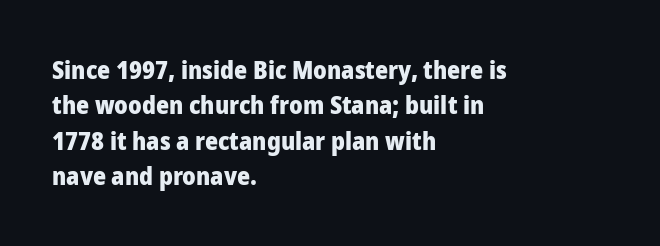
The strokes are fattened all the way to bold. Does the copy run flush right? No — it runs flush left. The face used here is rendered with its standard letterfit. Does the leading feel generous? No, just average. The typography opts for an upright posture over an oblique one.
